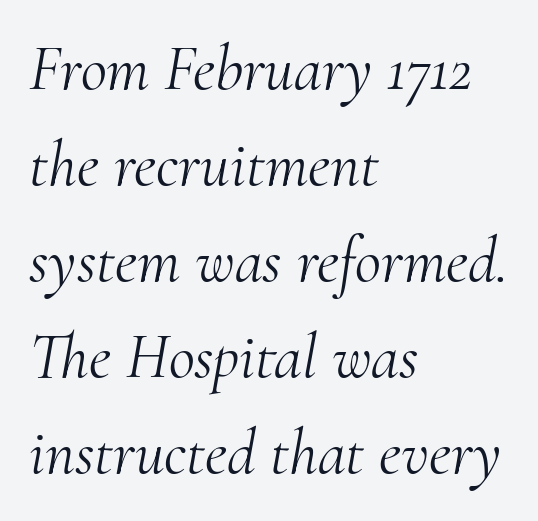
{"serif": "yes", "italic": "yes", "lean": "right", "slant_degrees": 10, "bold": "no", "weight": "light", "width": "normal", "stroke_contrast": "medium", "x_height": "small", "monospaced": "no", "underline": "no", "align": "left", "line_spacing": "normal", "line_spacing_ratio": 1.5, "letter_spacing": "normal", "letter_spacing_em": 0.0, "glyph_px": 64}
